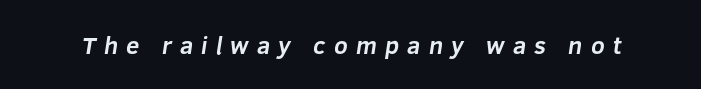
This is heavy type, rendered in bold. Honestly, the letter spacing is so wide it's the main thing you notice. Descender tails drop into unmarked territory.
